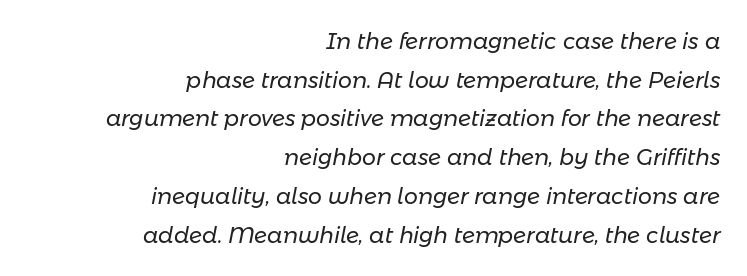
The image shows 22 px text type, italic (leaning right); set right-aligned, line spacing 1.76x, normal letter spacing, not underlined.
